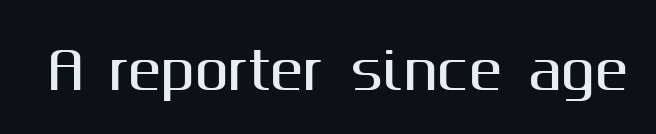
{"serif": "no", "italic": "no", "width": "normal", "stroke_contrast": "medium", "x_height": "medium", "monospaced": "no", "underline": "no", "letter_spacing": "normal", "letter_spacing_em": 0.0, "glyph_px": 50}
